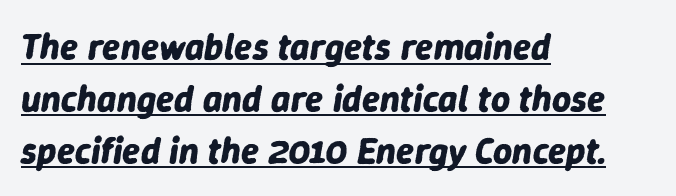
The image shows 37 px bold type, italic (leaning right); set left-aligned, normal line spacing (1.4x), normal letter spacing, underlined; low stroke contrast and a medium x-height.
